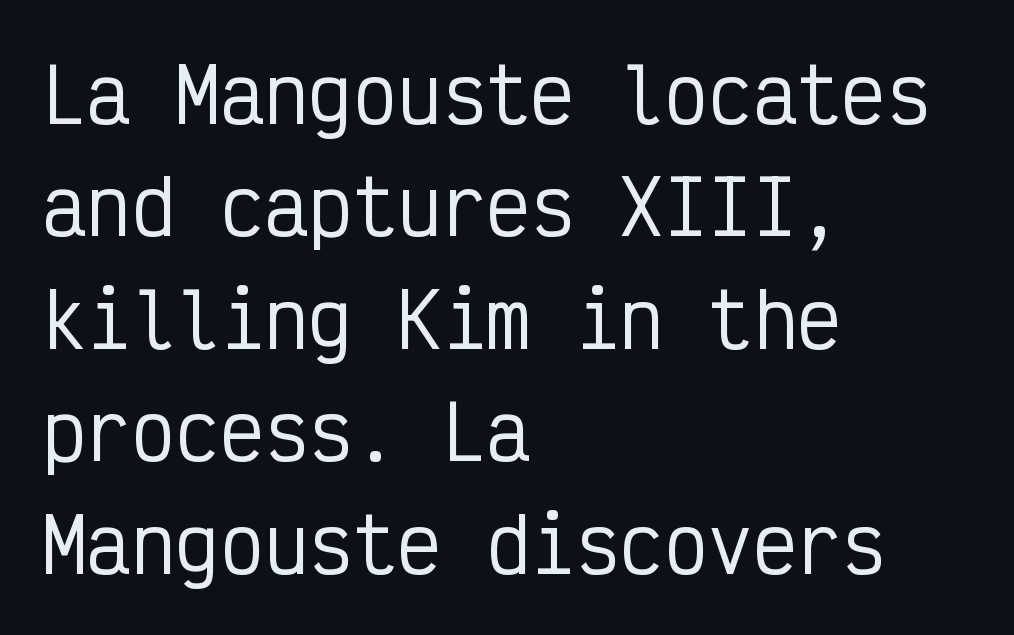
{"serif": "no", "italic": "no", "width": "condensed", "stroke_contrast": "low", "x_height": "medium", "monospaced": "yes", "underline": "no", "align": "left", "line_spacing": "normal", "line_spacing_ratio": 1.52, "letter_spacing": "normal", "letter_spacing_em": 0.0, "glyph_px": 74}
